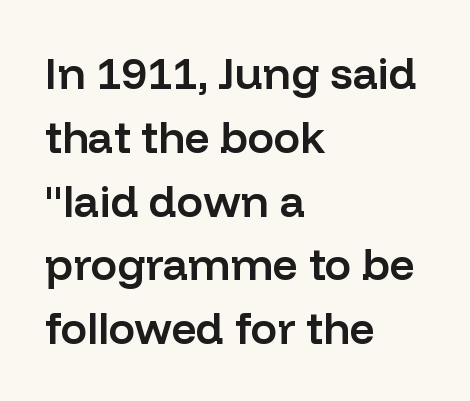
{"serif": "no", "italic": "no", "bold": "semi", "weight": "semibold", "width": "normal", "stroke_contrast": "low", "x_height": "medium", "monospaced": "no", "underline": "no", "align": "left", "line_spacing": "normal", "line_spacing_ratio": 1.45, "letter_spacing": "normal", "letter_spacing_em": 0.0, "glyph_px": 44}
